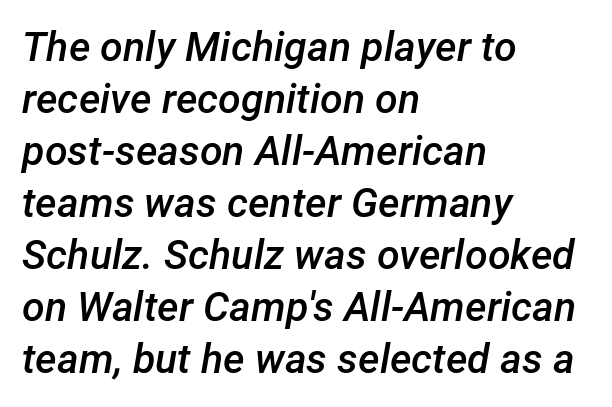
The image shows 41 px semibold type, italic (leaning right); set left-aligned, normal line spacing (1.27x), normal letter spacing, not underlined; low stroke contrast and a medium x-height.
